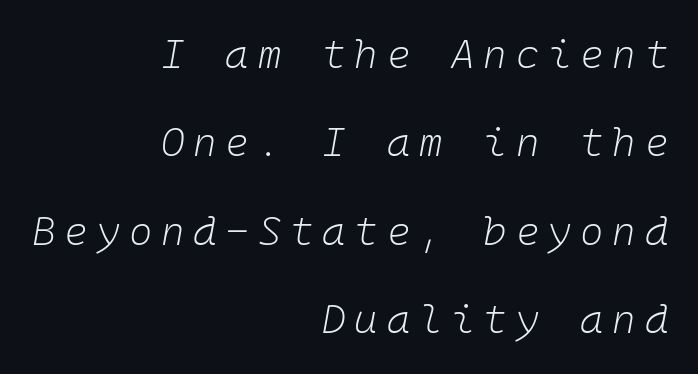
What's the leading like? Stretched, with rows far apart. Stroke mass is kept to a normal reading level or below. Underlining? Definitely not there. Would a proofreader flag this as italicized? Yes. This sample has the even, mechanical cadence of fixed-width lettering. In terms of letterspacing, this is a distinctly airy, spread setting.
